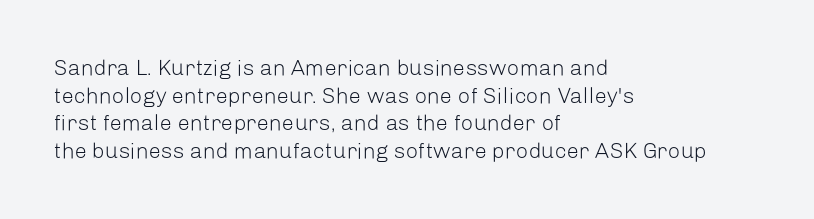
Q: Is the text bold? A: No.
Q: Is the text italic (slanted)? A: No, it is upright.
Q: Is the text underlined? A: No.
Q: How is the paragraph aligned? A: Left-aligned.
Q: Is the spacing between letters normal or unusually wide? A: Normal.
Q: Is the spacing between lines tight, normal or loose? A: Normal.
